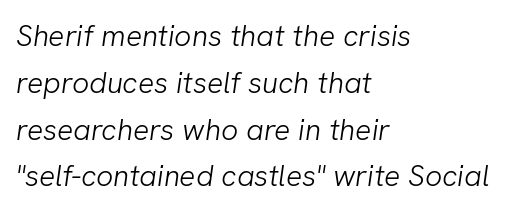
{"serif": "no", "bold": "no", "weight": "light", "width": "normal", "stroke_contrast": "low", "x_height": "medium", "monospaced": "no", "underline": "no", "align": "left", "line_spacing": "normal", "line_spacing_ratio": 1.56, "letter_spacing": "normal", "letter_spacing_em": 0.0, "glyph_px": 30}
